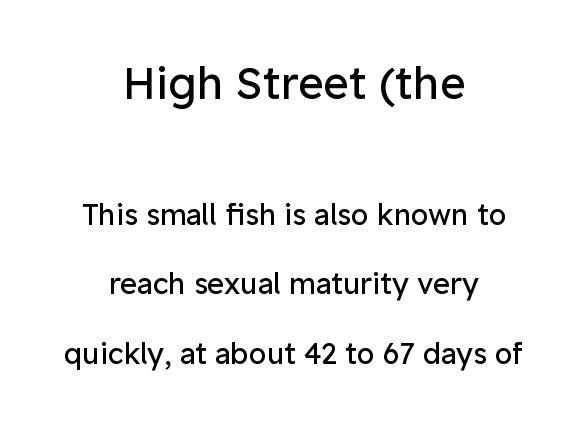
Heft: none added — not bold. Horizontal bands of white between lines are thick stripes. Unmarked baselines from the first word to the last. These lines were composed using upright roman letters. The lines in this sample share a center point and differ in where they start and stop.
